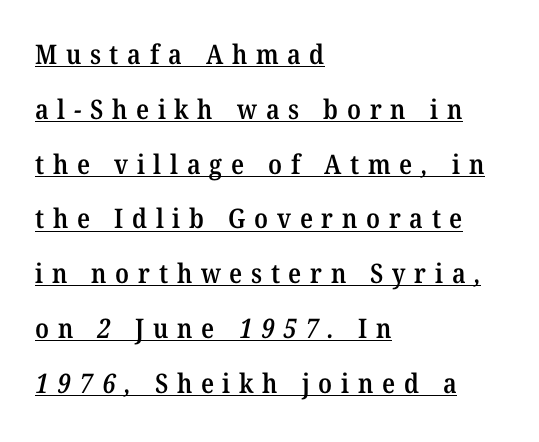
Is there an underline? Yes — a line sits under the letters. Students, observe: this is what heavily led, spacious text looks like. Leftover space on each line is placed entirely after the last word. Students, this is semibold: more ink than regular, less than bold. Tracking here is generous; glyphs stand well apart from one another.
